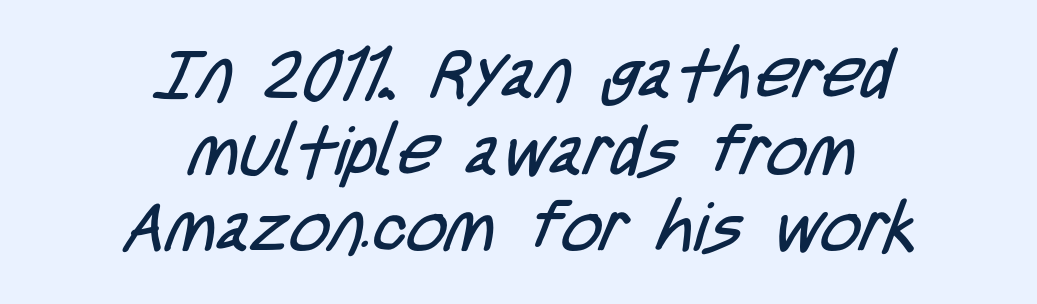
Q: Is the text bold? A: No.
Q: Is the typeface a serif or a sans-serif typeface? A: Sans-serif.
Q: Is the text underlined? A: No.
Q: How is the paragraph aligned? A: Centered.
Q: Is the spacing between letters normal or unusually wide? A: Normal.
Q: Is the spacing between lines tight, normal or loose? A: Tight.
Q: Width (condensed, normal, or wide)? A: Condensed.
Q: Stroke contrast? A: Low.
Q: x-height? A: Large.
Q: Monospaced? A: No.
